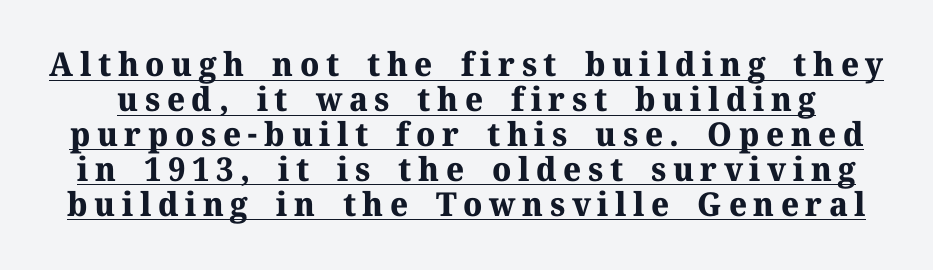
Substantial extra tracking has been applied to these lines. Font category for this specimen: serif. A typesetter would mark this as roman, not italic. Each letter keeps its own natural width here, so spacing adapts to shape.
